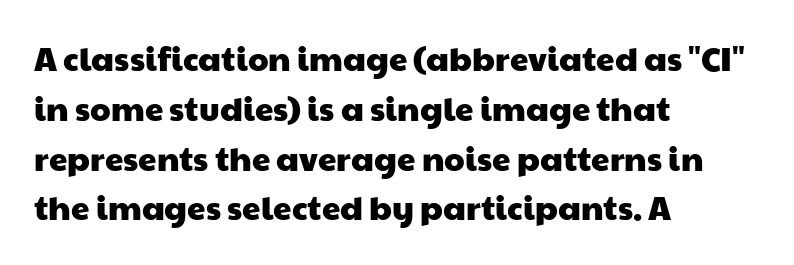
{"serif": "no", "width": "wide", "stroke_contrast": "low", "x_height": "medium", "monospaced": "no", "underline": "no", "align": "left", "line_spacing": "normal", "line_spacing_ratio": 1.51, "letter_spacing": "normal", "letter_spacing_em": 0.0, "glyph_px": 33}
